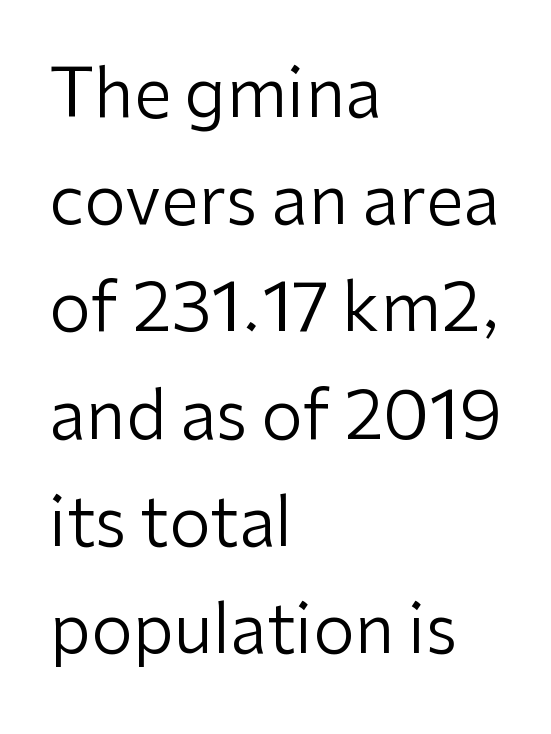
The image shows 67 px regular-weight sans-serif type, upright; set left-aligned, normal line spacing (1.6x), normal letter spacing, not underlined; low stroke contrast and a medium x-height.
